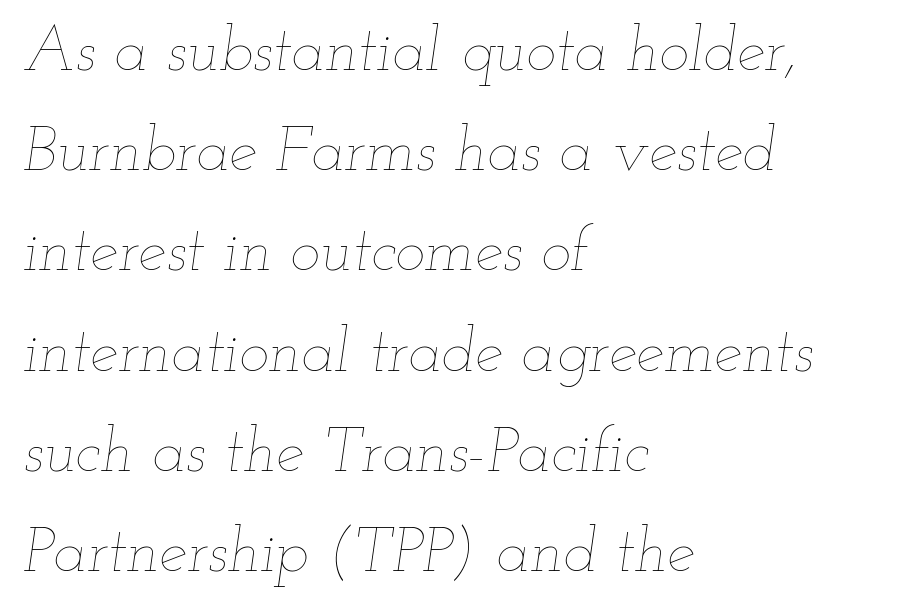
These lines sit exactly where default settings would place them. Clear beneath every line of the passage. Here the designer chose a conventional face with non-uniform glyph widths. Default kerning and tracking; the words read as compact shapes. Style check: oblique.
